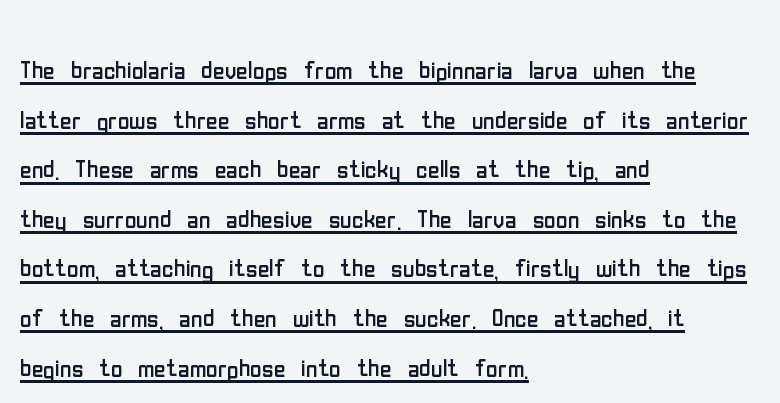
{"serif": "no", "italic": "no", "bold": "no", "weight": "regular", "width": "condensed", "stroke_contrast": "low", "x_height": "medium", "monospaced": "no", "underline": "yes", "align": "left", "line_spacing": "normal", "line_spacing_ratio": 1.55, "letter_spacing": "normal", "letter_spacing_em": 0.0, "glyph_px": 32}
